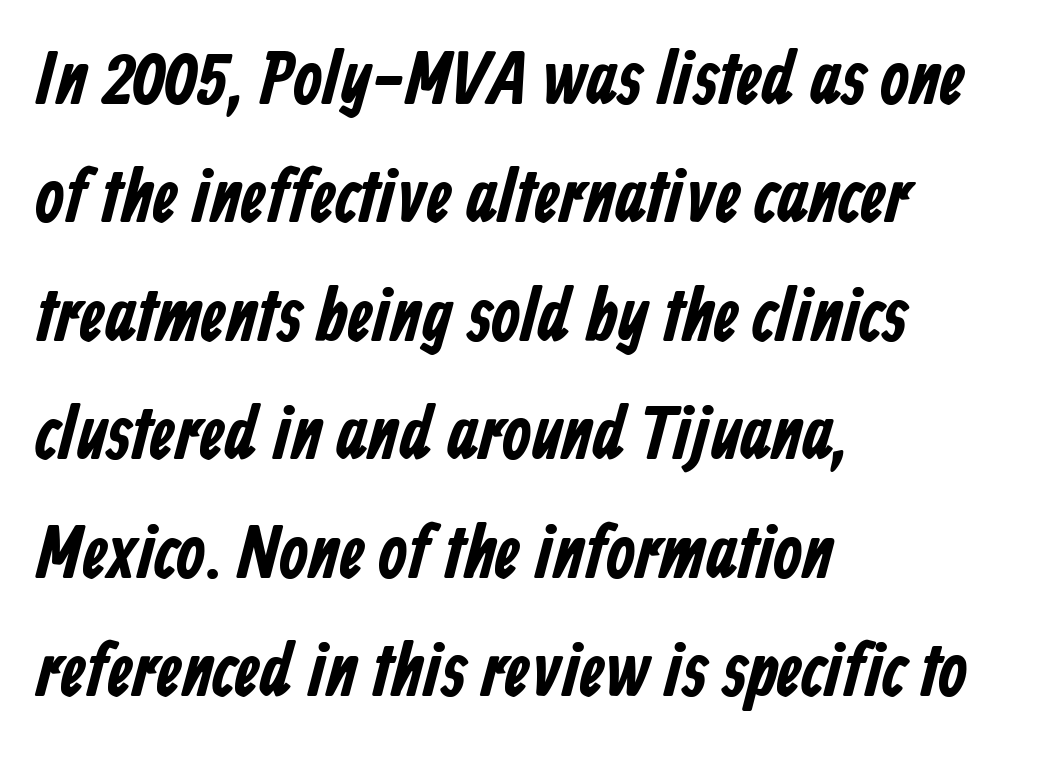
Q: Is the text bold? A: Yes.
Q: Is the typeface a serif or a sans-serif typeface? A: Sans-serif.
Q: Is the text underlined? A: No.
Q: How is the paragraph aligned? A: Left-aligned.
Q: Is the spacing between letters normal or unusually wide? A: Normal.
Q: Is the spacing between lines tight, normal or loose? A: Normal.
Q: Width (condensed, normal, or wide)? A: Condensed.
Q: Stroke contrast? A: Low.
Q: x-height? A: Medium.
Q: Monospaced? A: No.
